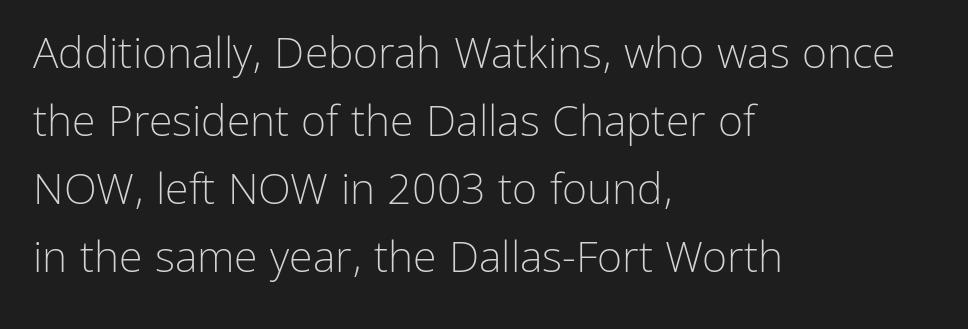
Evenly set lines give the paragraph a standard silhouette. Stroke thickness stays within the range of a standard reading face or lighter. Letters rest on an invisible, unmarked baseline. Unlike a traditional serif, this face leaves its strokes unadorned.
